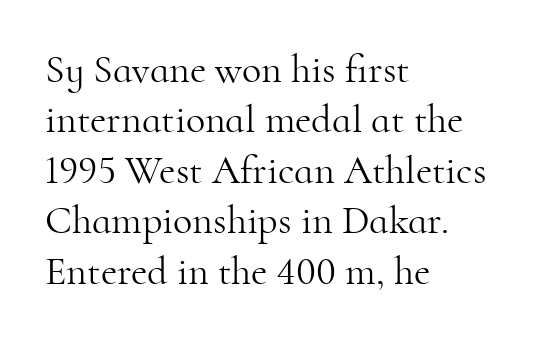
No letter is thick-stroked: the sample isn't bold. Type without underlining. The passage shown has conventional tracking throughout. Quick note: not italic, upright.
